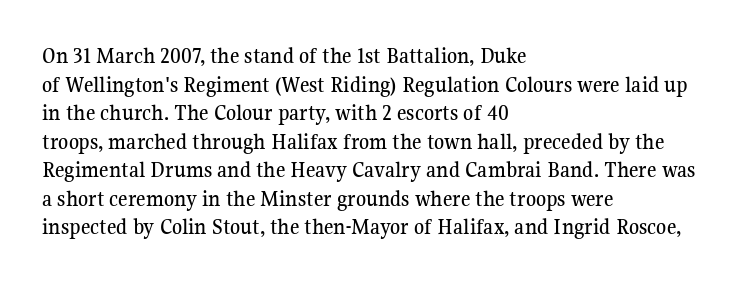
The image shows 23 px text type, upright; set left-aligned, line spacing 1.24x, normal letter spacing, not underlined.
